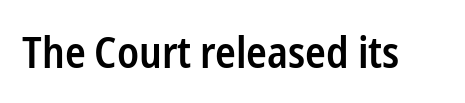
Q: Is the text bold? A: Semi-bold.
Q: Is the text italic (slanted)? A: No, it is upright.
Q: Is the typeface a serif or a sans-serif typeface? A: Sans-serif.
Q: Is the text underlined? A: No.
Q: Is the spacing between letters normal or unusually wide? A: Normal.
Q: Width (condensed, normal, or wide)? A: Condensed.
Q: Stroke contrast? A: Low.
Q: x-height? A: Medium.
Q: Monospaced? A: No.
